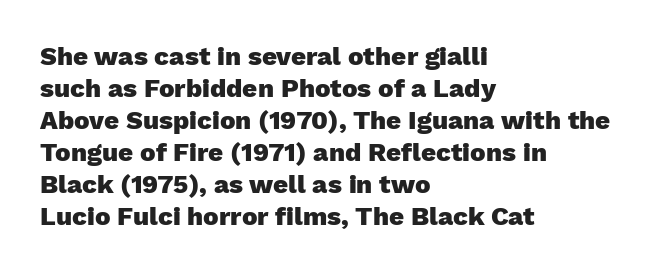
Q: Is the text bold? A: Yes.
Q: Is the text italic (slanted)? A: No, it is upright.
Q: Is the text underlined? A: No.
Q: How is the paragraph aligned? A: Left-aligned.
Q: Is the spacing between letters normal or unusually wide? A: Normal.
